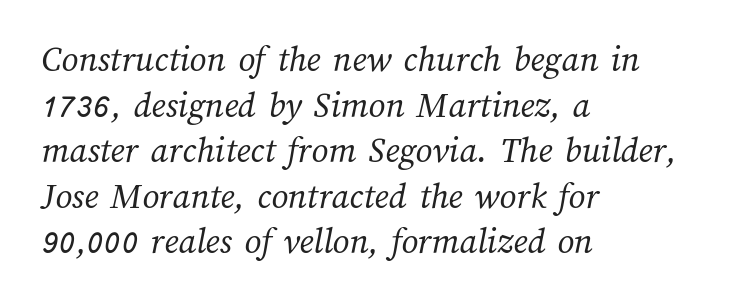
Compared with typical body copy, the letter spacing here is the same. Proportional: the letters do not fall into vertical columns. Is the stroke heavy? The answer is a plain regular-or-lighter. Letters rest on an invisible, unmarked baseline.
